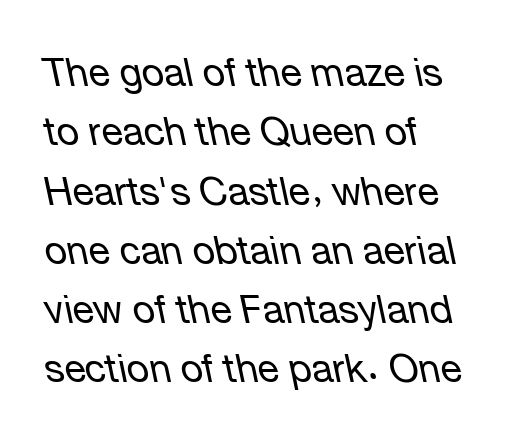
The letters advance in unequal steps, a hallmark of proportional type. The vertical gap from one line to the next is medium. In CSS terms this would be text-align: left. Caption: face not bold, strokes unweighted.
